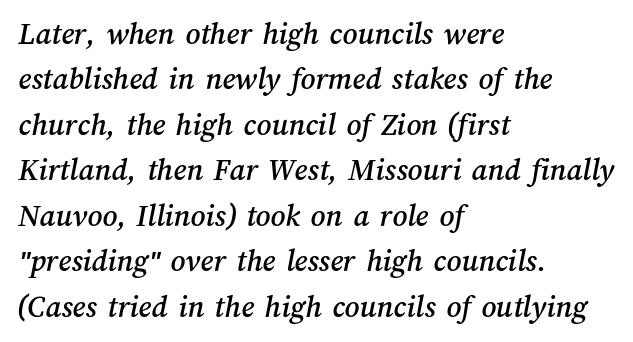
{"width": "normal", "stroke_contrast": "medium", "x_height": "medium", "monospaced": "no", "underline": "no", "align": "left", "line_spacing": "normal", "line_spacing_ratio": 1.42, "letter_spacing": "normal", "letter_spacing_em": 0.0, "glyph_px": 32}
